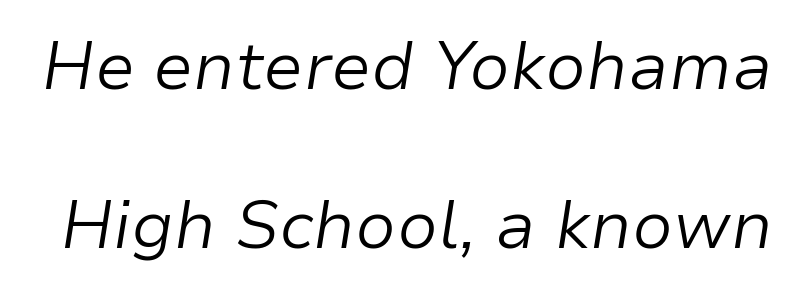
{"italic": "yes", "lean": "right", "slant_degrees": 9, "bold": "no", "weight": "light", "width": "normal", "stroke_contrast": "low", "x_height": "medium", "monospaced": "no", "underline": "no", "line_spacing": "loose", "line_spacing_ratio": 2.37, "letter_spacing": "normal", "letter_spacing_em": 0.0, "glyph_px": 67}
